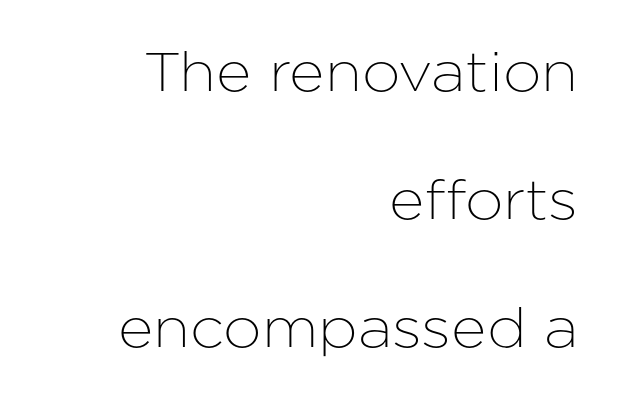
{"serif": "no", "italic": "no", "width": "normal", "stroke_contrast": "low", "x_height": "medium", "monospaced": "no", "underline": "no", "align": "right", "line_spacing": "loose", "line_spacing_ratio": 2.33, "letter_spacing": "normal", "letter_spacing_em": 0.0, "glyph_px": 55}
